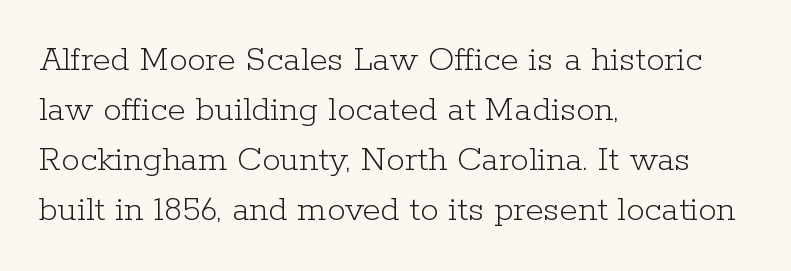
The image shows 37 px light serif type, upright; set left-aligned, normal line spacing (1.35x), normal letter spacing, not underlined; low stroke contrast and a medium x-height.
